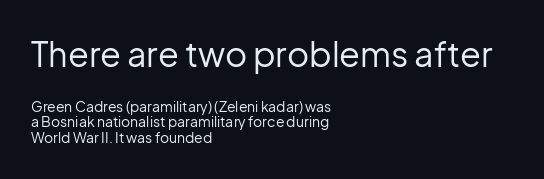
Q: Is the text bold? A: No.
Q: Is the text italic (slanted)? A: No, it is upright.
Q: Is the typeface a serif or a sans-serif typeface? A: Sans-serif.
Q: Is the text underlined? A: No.
Q: How is the paragraph aligned? A: Left-aligned.
Q: Is the spacing between letters normal or unusually wide? A: Normal.
Q: Is the spacing between lines tight, normal or loose? A: Tight.
Q: Which block of text is set in a larger size, the first (top) or the second (bottom)? A: The first (top) one.
Q: Width (condensed, normal, or wide)? A: Normal.
Q: Stroke contrast? A: Low.
Q: x-height? A: Medium.
Q: Monospaced? A: No.
